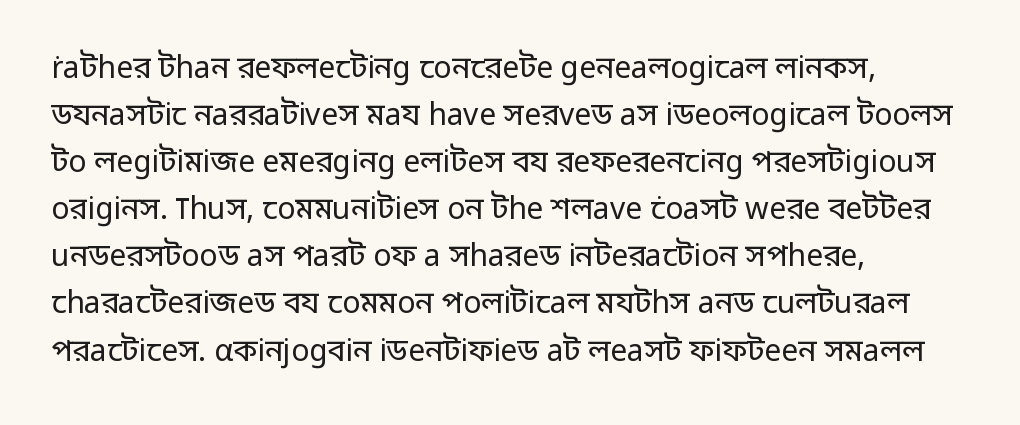
Spacing between characters is what you'd get straight out of the box. Underlining? Definitely not there. Line beginnings align vertically; line endings do not. Posture: straight, roman, zero tilt.
